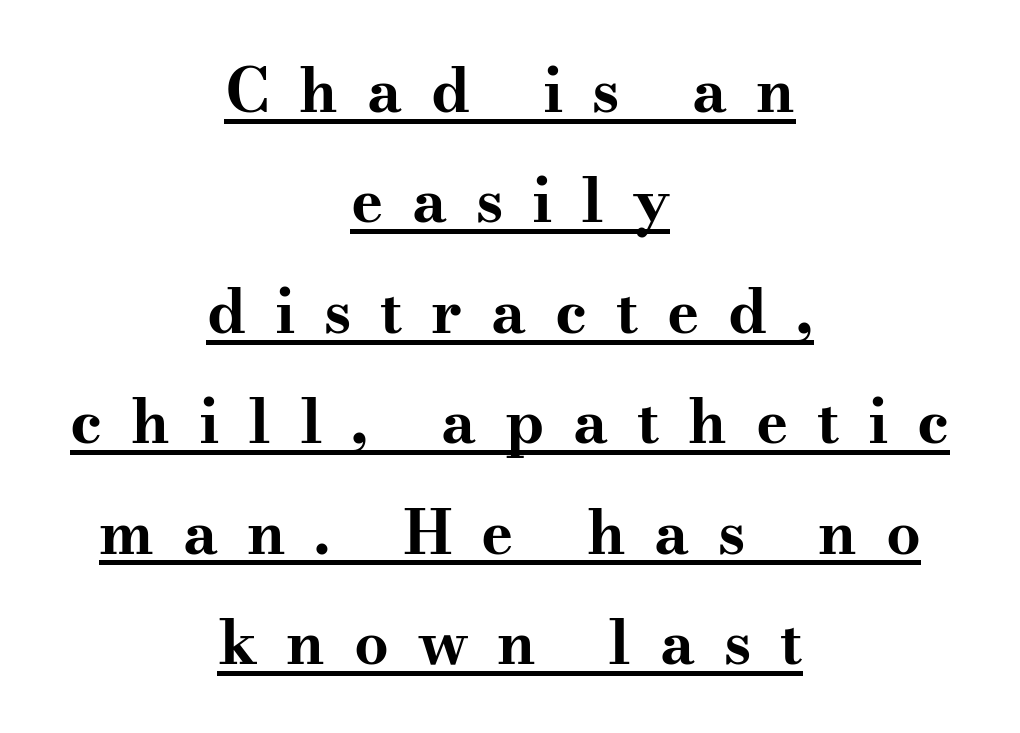
Q: Is the text bold? A: Yes.
Q: Is the text italic (slanted)? A: No, it is upright.
Q: Is the typeface a serif or a sans-serif typeface? A: Serif.
Q: Is the text underlined? A: Yes.
Q: How is the paragraph aligned? A: Centered.
Q: Is the spacing between letters normal or unusually wide? A: Unusually wide.
Q: Width (condensed, normal, or wide)? A: Wide.
Q: Stroke contrast? A: Medium.
Q: x-height? A: Small.
Q: Monospaced? A: No.
